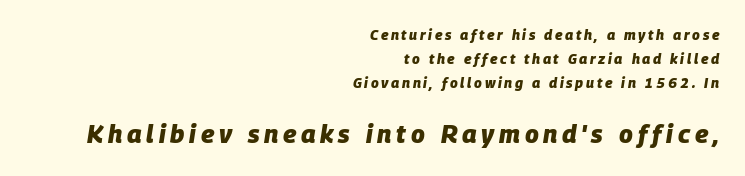
This is oblique type, the kind used for emphasis or titles. The foot of each line stays bare and open. In CSS terms this would be text-align: right. The strokes are fattened all the way to bold.
